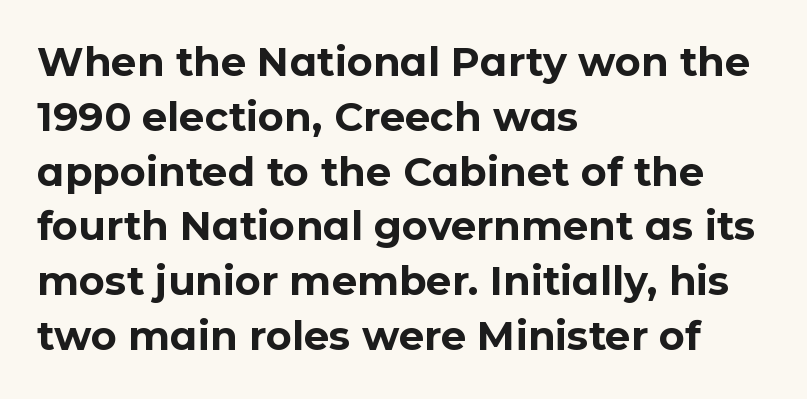
Q: Is the text bold? A: Yes.
Q: Is the text italic (slanted)? A: No, it is upright.
Q: Is the typeface a serif or a sans-serif typeface? A: Sans-serif.
Q: Is the text underlined? A: No.
Q: How is the paragraph aligned? A: Left-aligned.
Q: Is the spacing between letters normal or unusually wide? A: Normal.
Q: Is the spacing between lines tight, normal or loose? A: Normal.
Q: Width (condensed, normal, or wide)? A: Normal.
Q: Stroke contrast? A: Low.
Q: x-height? A: Medium.
Q: Monospaced? A: No.
